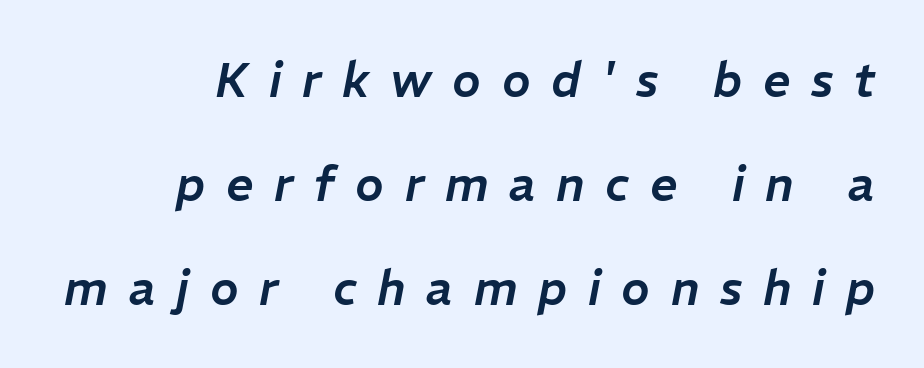
There's an unmistakable incline to the writing here. Spacing verdict: proportional, widths tailored to each character. Interline gaps are noticeably wide in this sample. Anything drawn beneath the words? Only blank space. These lines have a slow, spaced-out rhythm from letter to letter. The rag falls on the left side of this text block.
